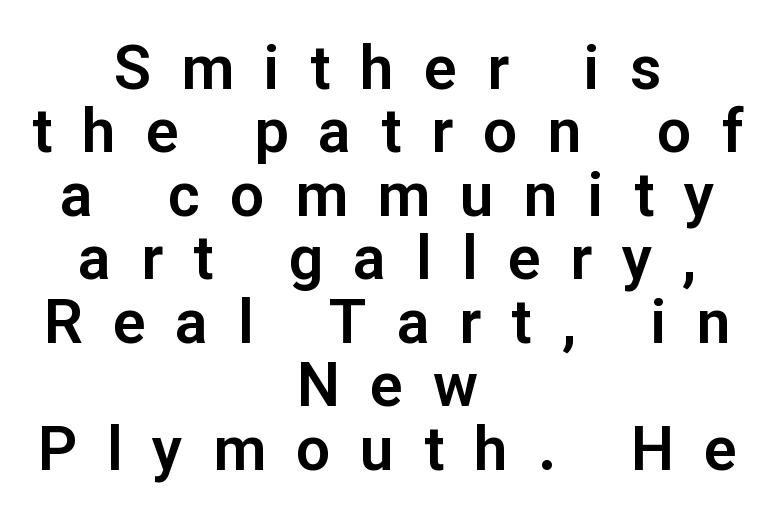
{"serif": "no", "italic": "no", "width": "normal", "stroke_contrast": "low", "x_height": "medium", "monospaced": "no", "underline": "no", "align": "center", "line_spacing": "tight", "line_spacing_ratio": 1.04, "letter_spacing": "wide", "letter_spacing_em": 0.49, "glyph_px": 61}
